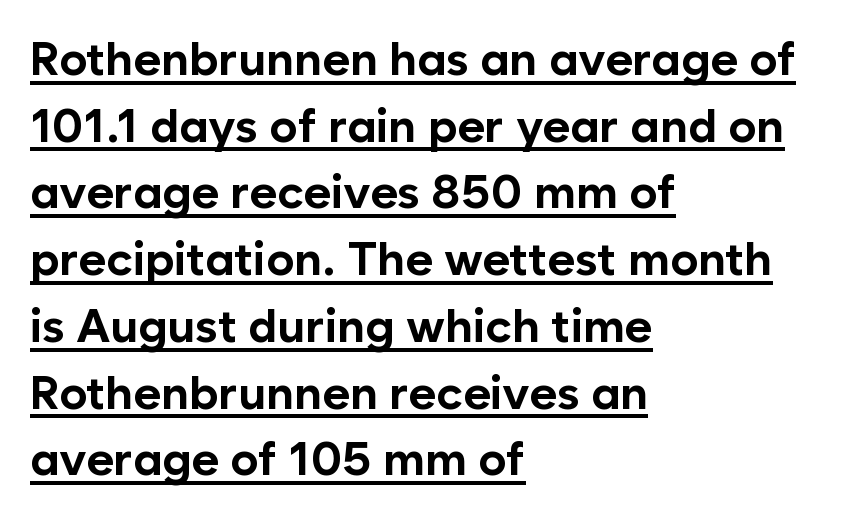
{"serif": "no", "italic": "no", "bold": "yes", "weight": "bold", "width": "normal", "stroke_contrast": "low", "x_height": "medium", "monospaced": "no", "underline": "yes", "align": "left", "line_spacing": "normal", "line_spacing_ratio": 1.42, "letter_spacing": "normal", "letter_spacing_em": 0.0, "glyph_px": 47}
